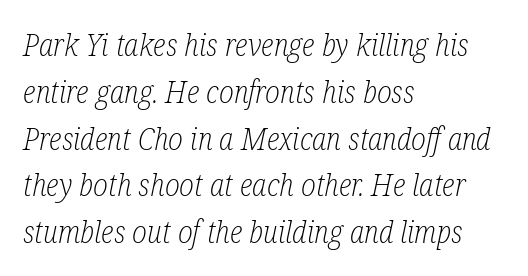
{"serif": "yes", "italic": "yes", "lean": "right", "slant_degrees": 12, "bold": "no", "weight": "light", "width": "condensed", "stroke_contrast": "low", "x_height": "medium", "monospaced": "no", "underline": "no", "align": "left", "line_spacing": "normal", "line_spacing_ratio": 1.56, "letter_spacing": "normal", "letter_spacing_em": 0.0, "glyph_px": 30}
